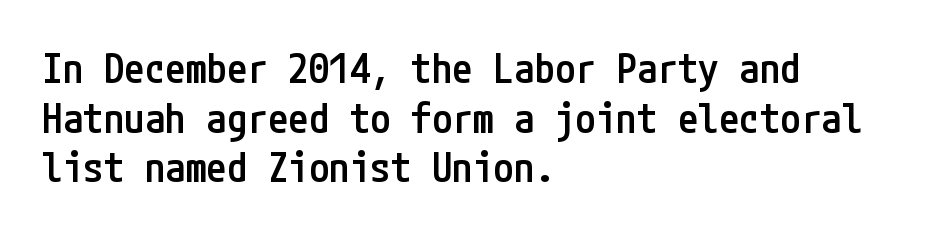
{"serif": "no", "italic": "no", "bold": "semi", "weight": "semibold", "width": "condensed", "stroke_contrast": "low", "x_height": "medium", "underline": "no", "align": "left", "line_spacing_ratio": 1.21, "letter_spacing": "normal", "letter_spacing_em": 0.0, "glyph_px": 41}
